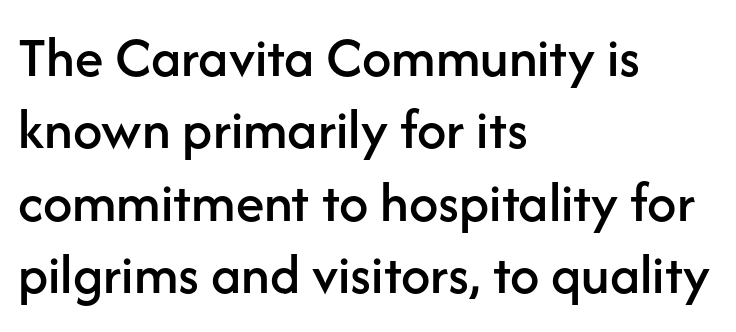
Q: Is the text italic (slanted)? A: No, it is upright.
Q: Is the typeface a serif or a sans-serif typeface? A: Sans-serif.
Q: Is the text underlined? A: No.
Q: How is the paragraph aligned? A: Left-aligned.
Q: Is the spacing between letters normal or unusually wide? A: Normal.
Q: Is the spacing between lines tight, normal or loose? A: Normal.
Q: Width (condensed, normal, or wide)? A: Normal.
Q: Stroke contrast? A: Low.
Q: x-height? A: Medium.
Q: Monospaced? A: No.
